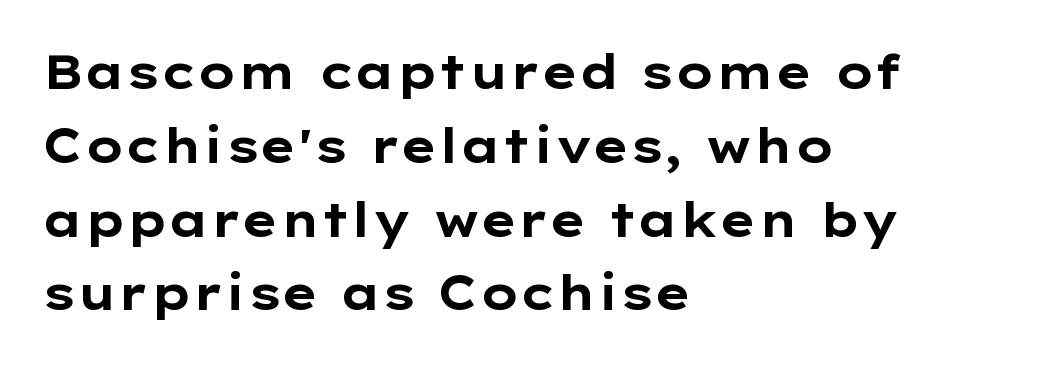
I'd describe the lettering as bold — thick and assertive. Line beginnings align vertically; line endings do not. This rendering features lettering with no underline. These lines are composed in type without serifs.
